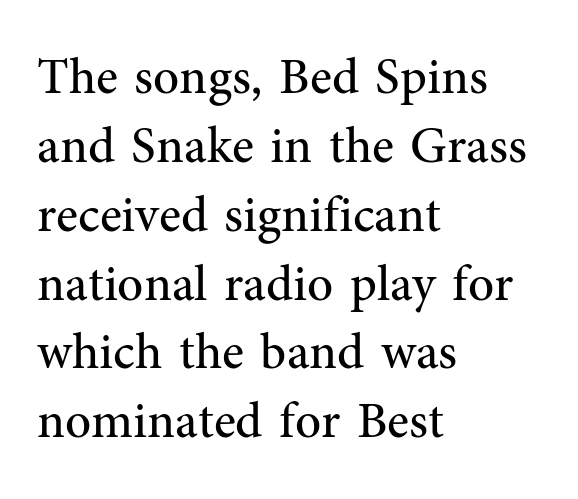
The image shows 51 px regular-weight serif type, upright; set left-aligned, normal line spacing (1.35x), normal letter spacing, not underlined; medium stroke contrast and a medium x-height.
